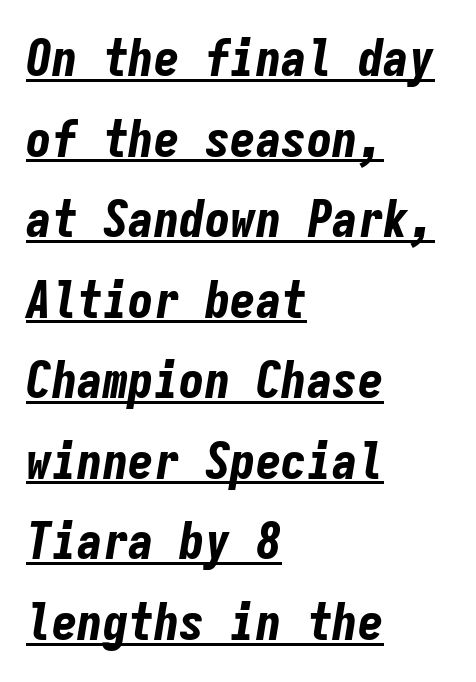
Q: Is the text bold? A: Yes.
Q: Is the text italic (slanted)? A: Yes, it leans right by about 9 degrees.
Q: Is the text underlined? A: Yes.
Q: How is the paragraph aligned? A: Left-aligned.
Q: Is the spacing between letters normal or unusually wide? A: Normal.
Q: Is the spacing between lines tight, normal or loose? A: Normal.
Q: Width (condensed, normal, or wide)? A: Condensed.
Q: Stroke contrast? A: Low.
Q: x-height? A: Medium.
Q: Monospaced? A: Yes.
